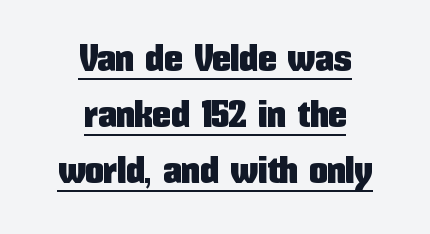
{"serif": "no", "italic": "no", "width": "condensed", "stroke_contrast": "low", "x_height": "medium", "monospaced": "no", "underline": "yes", "align": "center", "line_spacing": "normal", "line_spacing_ratio": 1.51, "letter_spacing": "normal", "letter_spacing_em": 0.0, "glyph_px": 37}
